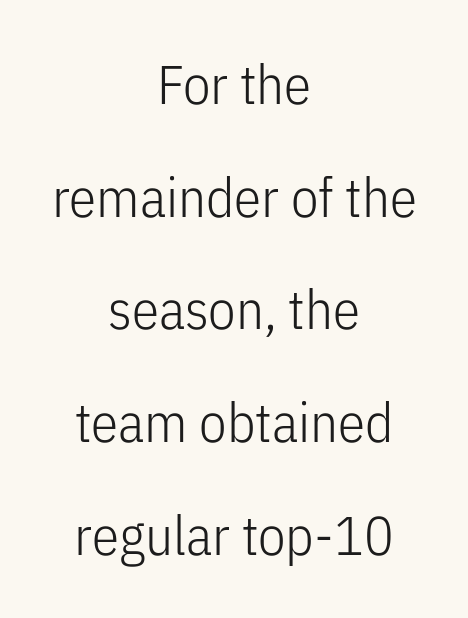
{"serif": "no", "italic": "no", "bold": "no", "weight": "light", "width": "condensed", "stroke_contrast": "low", "x_height": "medium", "monospaced": "no", "underline": "no", "align": "center", "line_spacing": "loose", "line_spacing_ratio": 2.05, "letter_spacing": "normal", "letter_spacing_em": 0.0, "glyph_px": 55}
